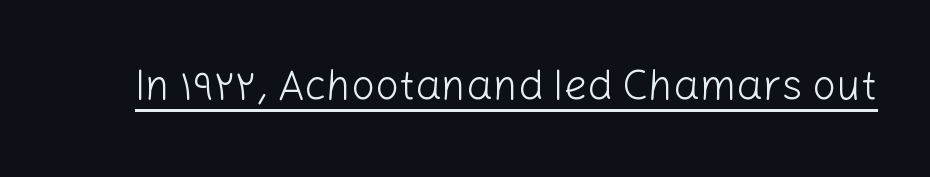
{"serif": "no", "italic": "no", "bold": "no", "weight": "light", "width": "normal", "stroke_contrast": "low", "x_height": "medium", "monospaced": "no", "underline": "yes", "letter_spacing": "normal", "letter_spacing_em": 0.0, "glyph_px": 42}
